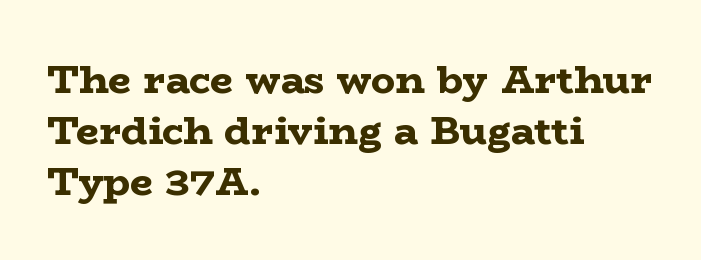
{"serif": "yes", "italic": "no", "bold": "yes", "weight": "bold", "width": "wide", "stroke_contrast": "low", "x_height": "medium", "monospaced": "no", "underline": "no", "align": "left", "line_spacing": "normal", "line_spacing_ratio": 1.28, "letter_spacing": "normal", "letter_spacing_em": 0.0, "glyph_px": 40}
